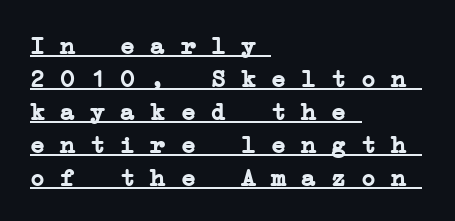
Q: Is the text bold? A: Yes.
Q: Is the text underlined? A: Yes.
Q: How is the paragraph aligned? A: Left-aligned.
Q: Is the spacing between letters normal or unusually wide? A: Normal.
Q: Is the spacing between lines tight, normal or loose? A: Normal.
